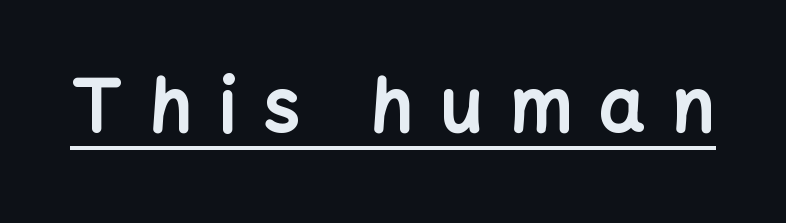
Q: Is the text bold? A: Yes.
Q: Is the text italic (slanted)? A: No, it is upright.
Q: Is the typeface a serif or a sans-serif typeface? A: Sans-serif.
Q: Is the text underlined? A: Yes.
Q: Is the spacing between letters normal or unusually wide? A: Unusually wide.
Q: Width (condensed, normal, or wide)? A: Normal.
Q: Stroke contrast? A: Low.
Q: x-height? A: Medium.
Q: Monospaced? A: No.
